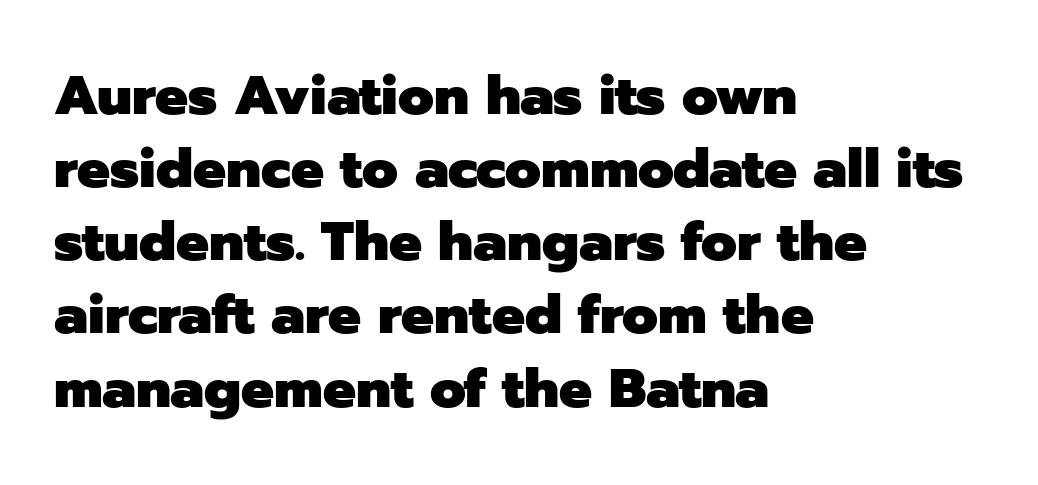
Q: Is the text bold? A: Yes.
Q: Is the text italic (slanted)? A: No, it is upright.
Q: Is the typeface a serif or a sans-serif typeface? A: Sans-serif.
Q: Is the text underlined? A: No.
Q: How is the paragraph aligned? A: Left-aligned.
Q: Is the spacing between letters normal or unusually wide? A: Normal.
Q: Is the spacing between lines tight, normal or loose? A: Normal.
Q: Width (condensed, normal, or wide)? A: Normal.
Q: Stroke contrast? A: Low.
Q: x-height? A: Medium.
Q: Monospaced? A: No.
